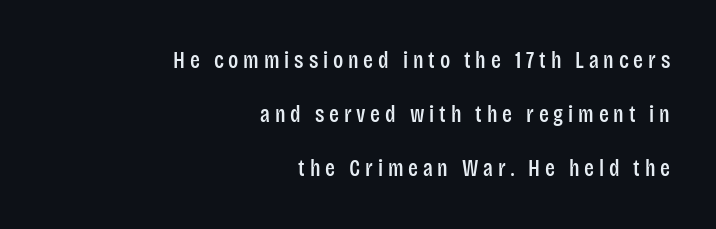
Q: Is the text italic (slanted)? A: No, it is upright.
Q: Is the text underlined? A: No.
Q: How is the paragraph aligned? A: Right-aligned.
Q: Is the spacing between letters normal or unusually wide? A: Unusually wide.
Q: Is the spacing between lines tight, normal or loose? A: Loose.
